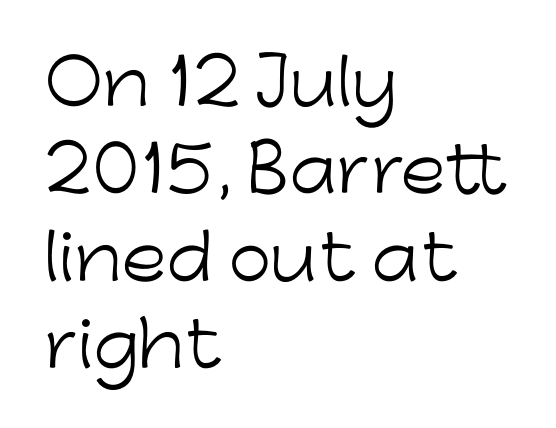
Q: Is the text bold? A: No.
Q: Is the text italic (slanted)? A: No, it is upright.
Q: Is the typeface a serif or a sans-serif typeface? A: Sans-serif.
Q: Is the text underlined? A: No.
Q: How is the paragraph aligned? A: Left-aligned.
Q: Is the spacing between letters normal or unusually wide? A: Normal.
Q: Is the spacing between lines tight, normal or loose? A: Normal.
Q: Width (condensed, normal, or wide)? A: Normal.
Q: Stroke contrast? A: Low.
Q: x-height? A: Medium.
Q: Monospaced? A: No.
